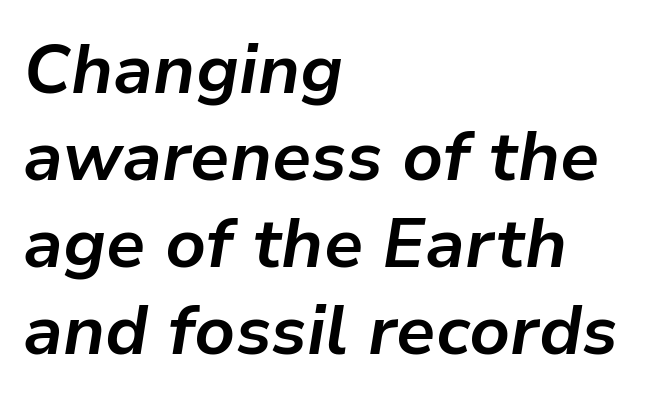
The image shows 69 px bold type, italic (leaning right); set left-aligned, normal line spacing (1.26x), normal letter spacing, not underlined; low stroke contrast and a medium x-height.
